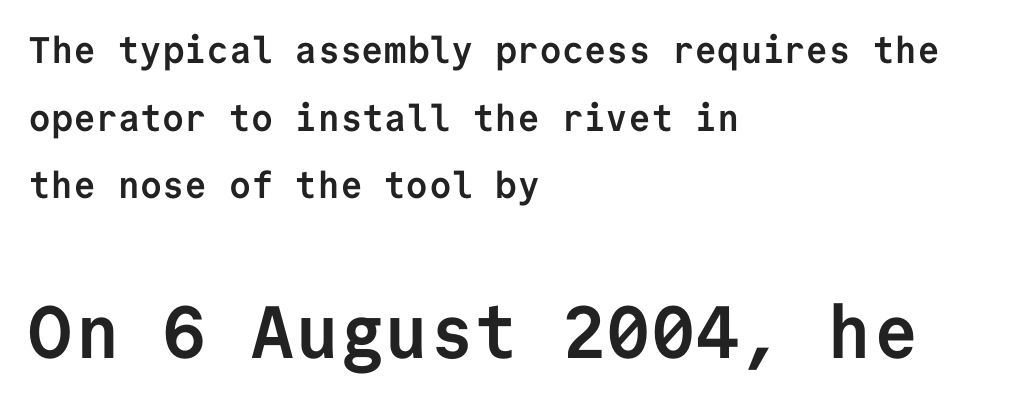
Serifs: no, the terminals of the letterforms are clean. Anything drawn beneath the words? Only blank space. In CSS terms this would be text-align: left. Tracking here is standard; glyphs follow each other at the usual distance.
